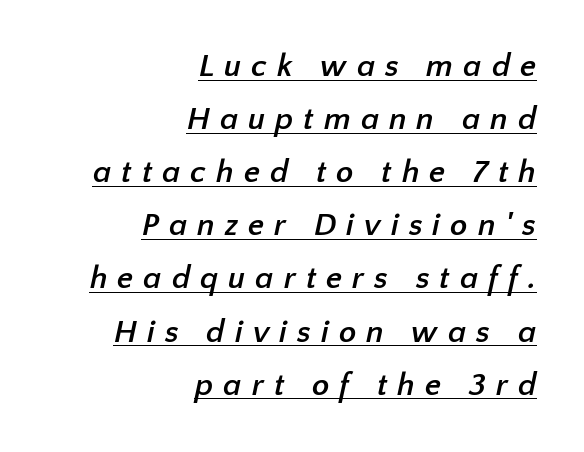
{"serif": "no", "bold": "yes", "weight": "semibold", "width": "normal", "stroke_contrast": "low", "x_height": "medium", "monospaced": "no", "underline": "yes", "align": "right", "line_spacing": "normal", "line_spacing_ratio": 1.66, "letter_spacing": "wide", "letter_spacing_em": 0.31, "glyph_px": 32}
